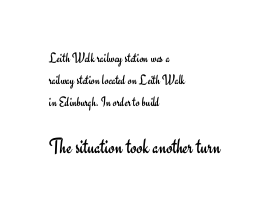
The image shows 22 px text type; set left-aligned, normal line spacing (1.58x), normal letter spacing, not underlined; the second (bottom) block is 1.57x larger.
